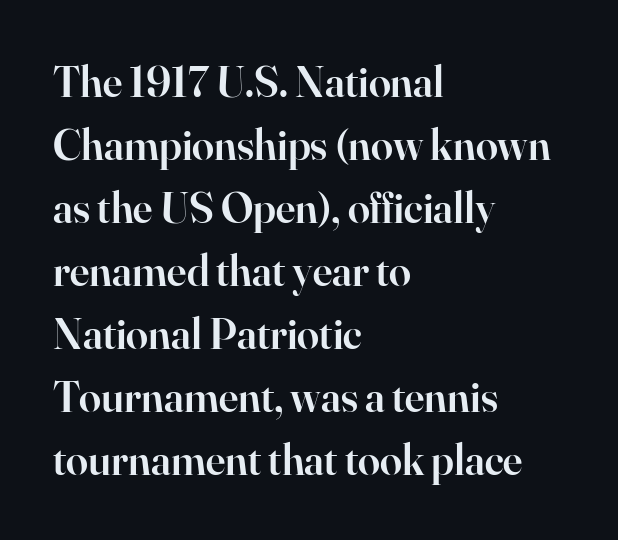
Q: Is the text bold? A: Semi-bold.
Q: Is the text italic (slanted)? A: No, it is upright.
Q: Is the typeface a serif or a sans-serif typeface? A: Serif.
Q: Is the text underlined? A: No.
Q: How is the paragraph aligned? A: Left-aligned.
Q: Is the spacing between letters normal or unusually wide? A: Normal.
Q: Is the spacing between lines tight, normal or loose? A: Normal.
Q: Width (condensed, normal, or wide)? A: Normal.
Q: Stroke contrast? A: High.
Q: x-height? A: Small.
Q: Monospaced? A: No.
